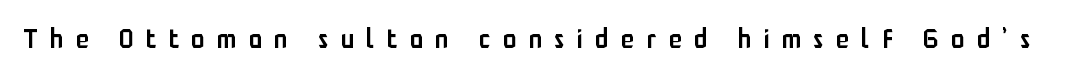
Every stem runs plumb, perpendicular to the baseline. Unmarked baselines from the first word to the last. The glyphs have the mass of a demibold cut, below bold. Short note: letters widely spaced.
